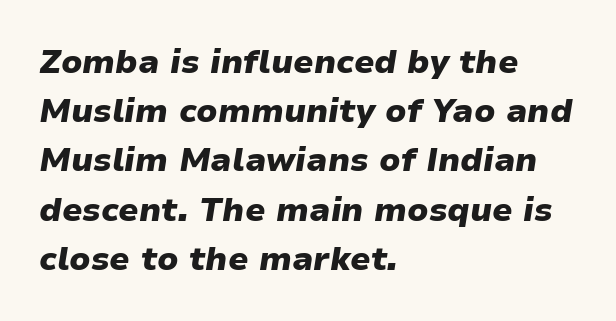
How heavy is the stroke? Heavy — this is a bold. Compared with a centered layout, this one pins lines to the left instead. Lines of text with bare space underneath. Leading matches the norm, producing a regular column. Rendered with sloped, italic letterforms.
